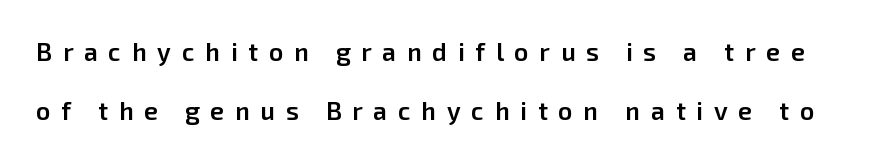
Underlining? Definitely not there. The line texture is sparse and dotted thanks to wide tracking. Every character sits straight up, as roman type does. Widely set lines give the paragraph a tall, airy silhouette.
